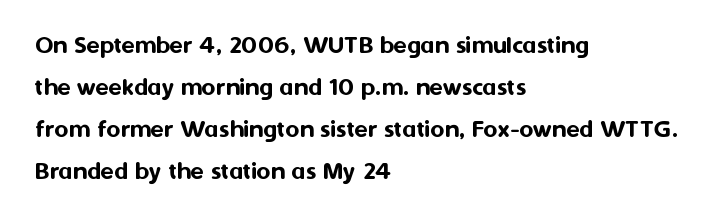
Decoration check: the copy has no underline. You can tell it's not italic because the verticals are truly vertical. Is the letter spacing exaggerated? No — it looks like the ordinary default. A classic flush-left, rag-right setting is used for this passage. Baseline-to-baseline distance is the conventional proportion of letter height.
